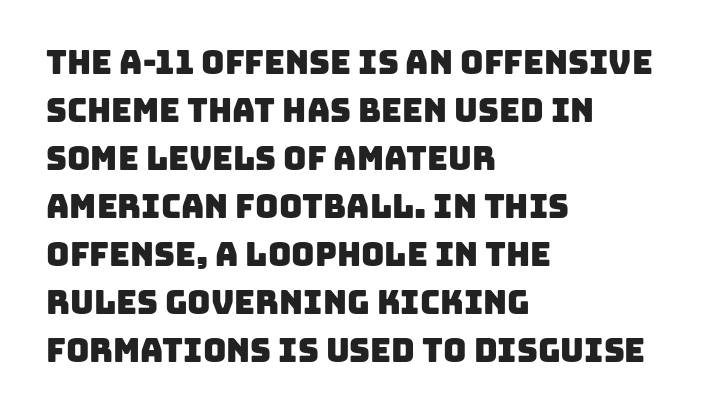
The image shows 32 px sans-serif type; set left-aligned, normal line spacing (1.5x), normal letter spacing, not underlined; low stroke contrast and a large x-height.
